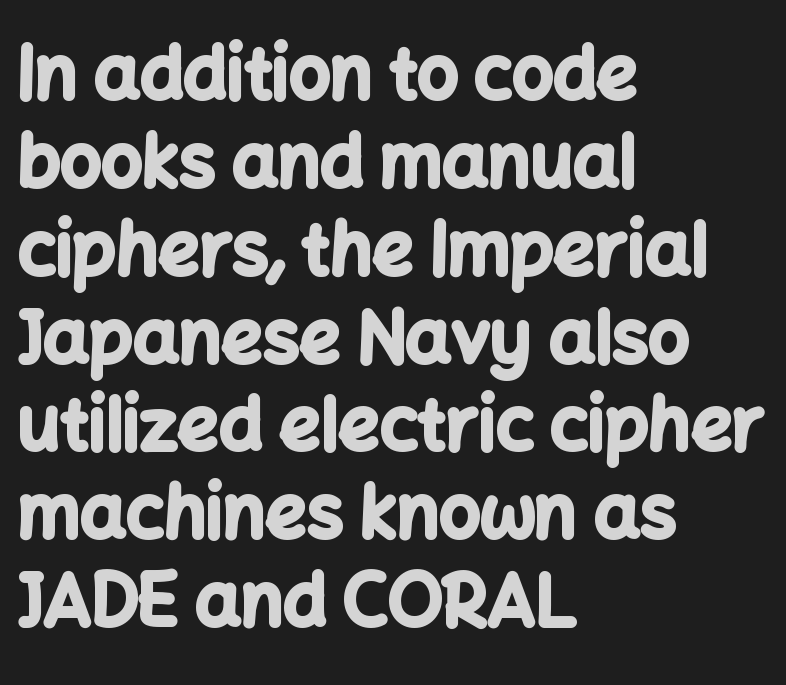
Lines of text with bare space underneath. You can tell from the bare stems that sans-serif type was used. Letter spacing: default. Each letter keeps its own natural width here, so spacing adapts to shape. A student would call this left alignment; a typographer would say flush left, rag right.
